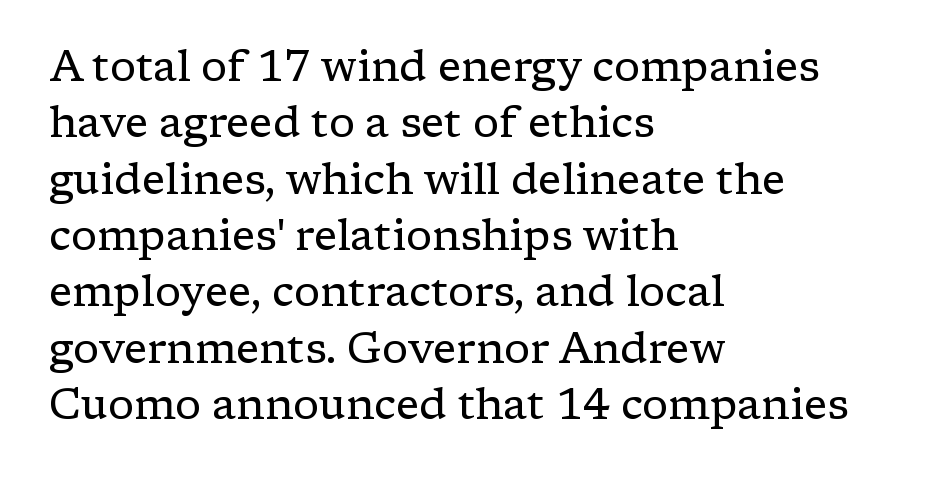
{"serif": "yes", "italic": "no", "bold": "no", "weight": "regular", "width": "normal", "stroke_contrast": "low", "x_height": "medium", "monospaced": "no", "underline": "no", "align": "left", "line_spacing": "normal", "line_spacing_ratio": 1.31, "letter_spacing": "normal", "letter_spacing_em": 0.0, "glyph_px": 43}
